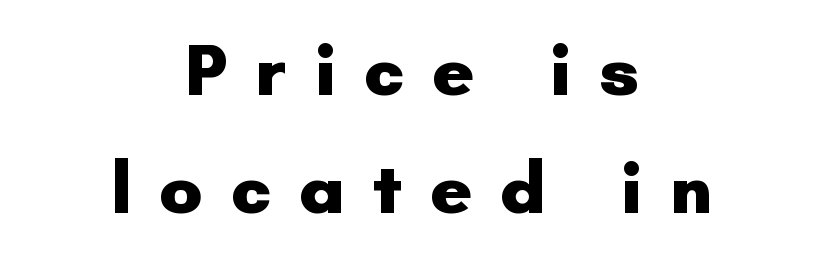
Words appear elongated and porous because spacing is wide. Typesetter's note: full bold, strokes at maximum text heaviness. If you measured baseline to baseline, you'd find a middling distance. The strip under each line holds only bare page. You could not count columns in this text — the font is proportionally spaced. The compositor balanced each line on the midline.
